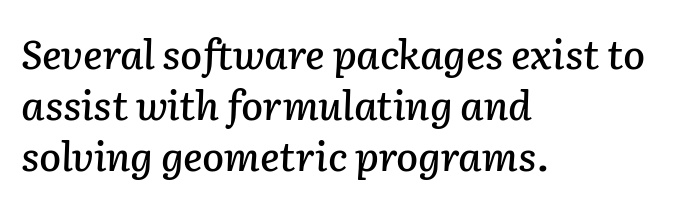
Spacing verdict: proportional, widths tailored to each character. Tracking here is standard; glyphs follow each other at the usual distance. The compositor pushed each line to the left boundary. Anything drawn beneath the words? Only blank space. This sample uses an oblique cut, with every glyph tilted off the vertical. Evenly set lines give the paragraph a standard silhouette.
